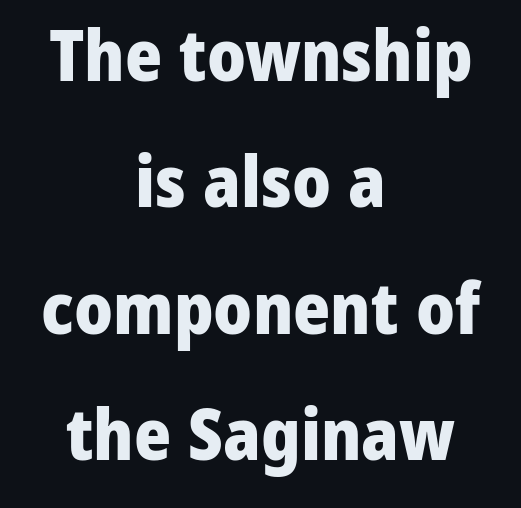
Q: Is the text bold? A: Yes.
Q: Is the text italic (slanted)? A: No, it is upright.
Q: Is the typeface a serif or a sans-serif typeface? A: Sans-serif.
Q: Is the text underlined? A: No.
Q: How is the paragraph aligned? A: Centered.
Q: Is the spacing between letters normal or unusually wide? A: Normal.
Q: Width (condensed, normal, or wide)? A: Normal.
Q: Stroke contrast? A: Low.
Q: x-height? A: Medium.
Q: Monospaced? A: No.
